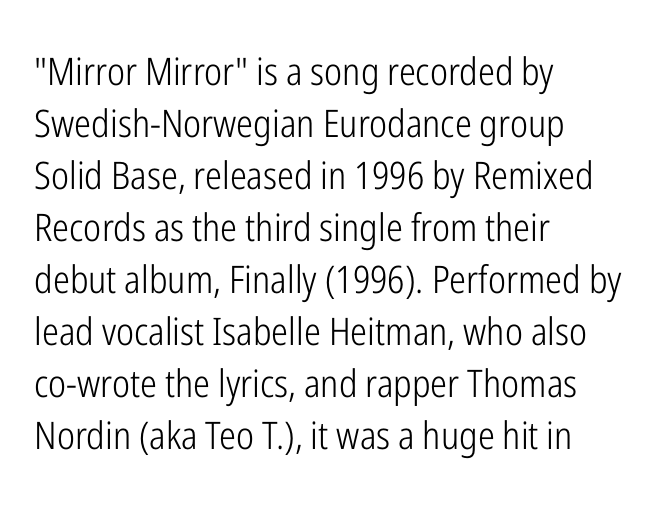
The image shows 38 px light, condensed sans-serif type, upright; set left-aligned, normal line spacing (1.37x), normal letter spacing, not underlined; low stroke contrast and a medium x-height.
